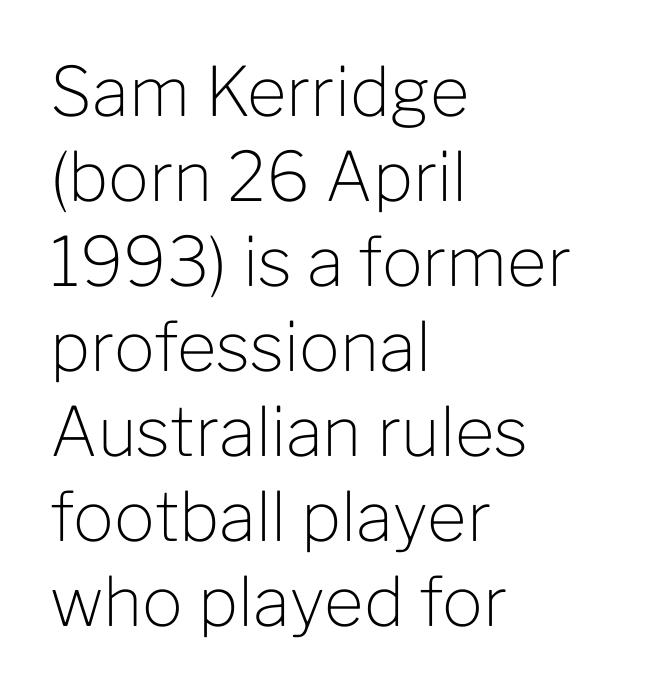
This is roman type, the default non-slanted kind. The typesetting does not lean heavy: it is not bold. The line texture is even and compact thanks to regular tracking. Looks like regular typesetting: each glyph gets only the width it needs.
